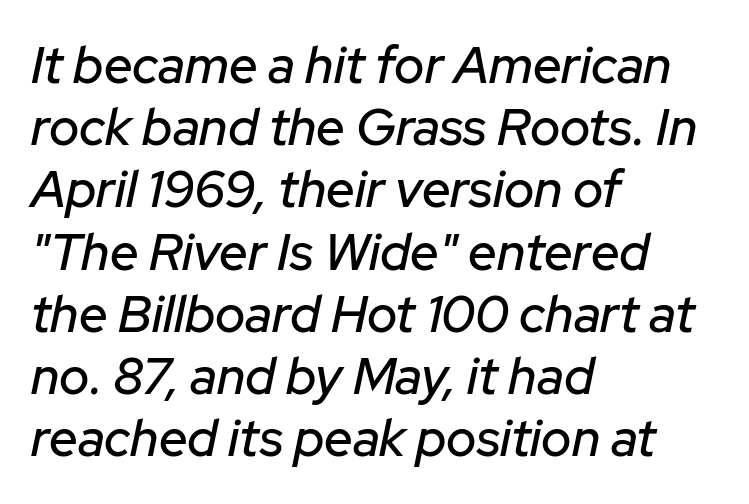
Q: Is the text italic (slanted)? A: Yes, it leans right by about 12 degrees.
Q: Is the text underlined? A: No.
Q: How is the paragraph aligned? A: Left-aligned.
Q: Is the spacing between letters normal or unusually wide? A: Normal.
Q: Width (condensed, normal, or wide)? A: Normal.
Q: Stroke contrast? A: Low.
Q: x-height? A: Medium.
Q: Monospaced? A: No.
